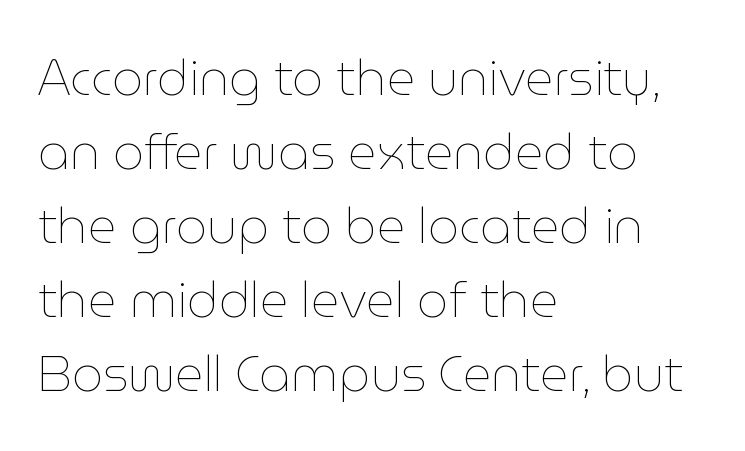
This is roman type, the default non-slanted kind. The typeface has the unassuming heft of standard copy or less. Honestly, the row spacing looks completely unremarkable. Where is the straight margin? On the left. Descender tails drop into unmarked territory.
